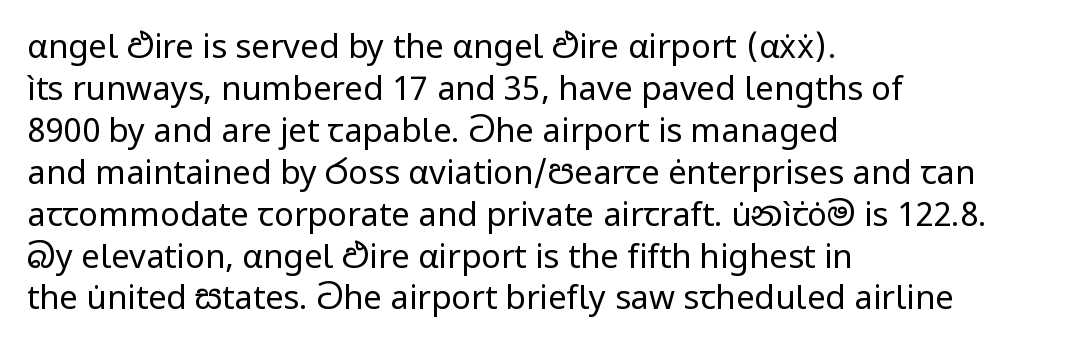
The image shows 33 px regular-weight sans-serif type, upright; set left-aligned, normal line spacing (1.27x), normal letter spacing, not underlined; low stroke contrast and a medium x-height.
